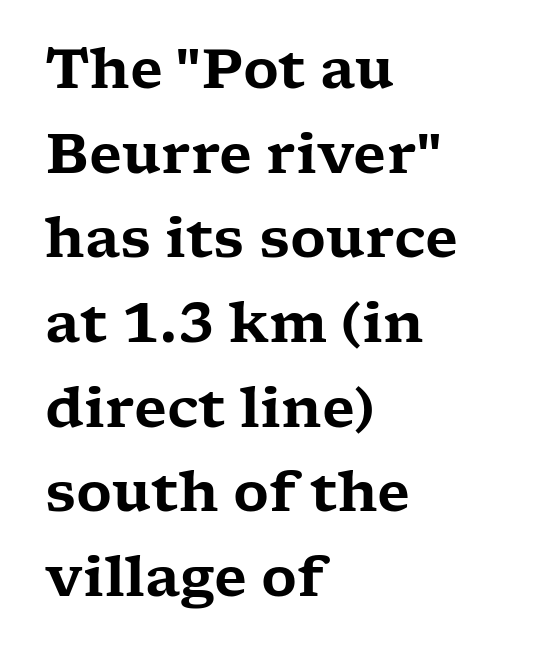
Q: Is the text italic (slanted)? A: No, it is upright.
Q: Is the typeface a serif or a sans-serif typeface? A: Serif.
Q: Is the text underlined? A: No.
Q: How is the paragraph aligned? A: Left-aligned.
Q: Is the spacing between letters normal or unusually wide? A: Normal.
Q: Is the spacing between lines tight, normal or loose? A: Normal.
Q: Width (condensed, normal, or wide)? A: Wide.
Q: Stroke contrast? A: Low.
Q: x-height? A: Medium.
Q: Monospaced? A: No.
